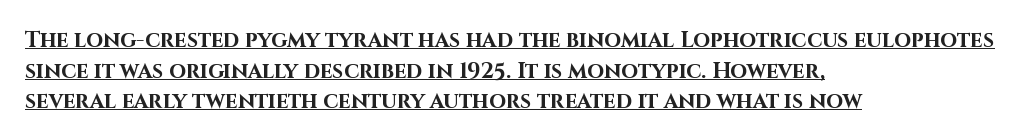
Vertical spacing — default. Does the copy run flush right? No — it runs flush left. Every word sits above its own underline. Characters remain perfectly vertical along every line.
